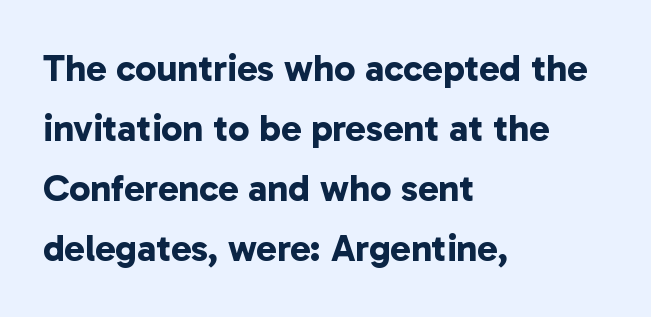
{"serif": "no", "bold": "yes", "weight": "bold", "width": "normal", "stroke_contrast": "low", "x_height": "medium", "monospaced": "no", "underline": "no", "align": "left", "line_spacing": "normal", "line_spacing_ratio": 1.58, "letter_spacing": "normal", "letter_spacing_em": 0.0, "glyph_px": 38}
